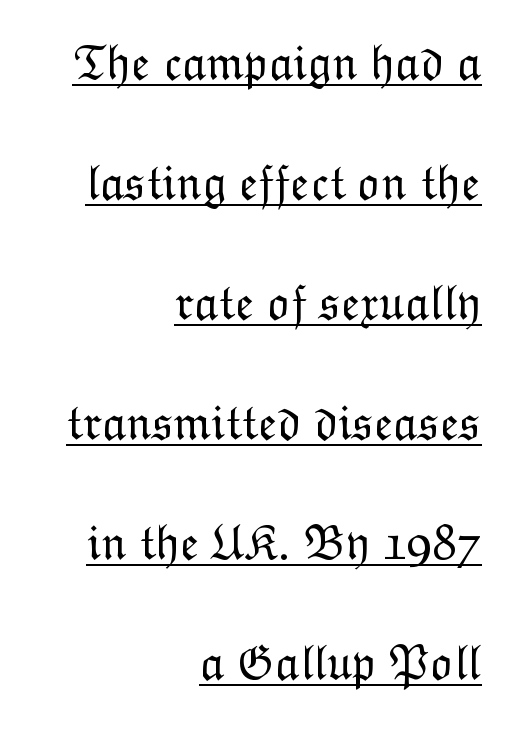
{"italic": "no", "bold": "no", "weight": "light", "width": "normal", "stroke_contrast": "low", "x_height": "medium", "monospaced": "no", "underline": "yes", "align": "right", "line_spacing": "loose", "line_spacing_ratio": 2.45, "letter_spacing": "normal", "letter_spacing_em": 0.0, "glyph_px": 49}
